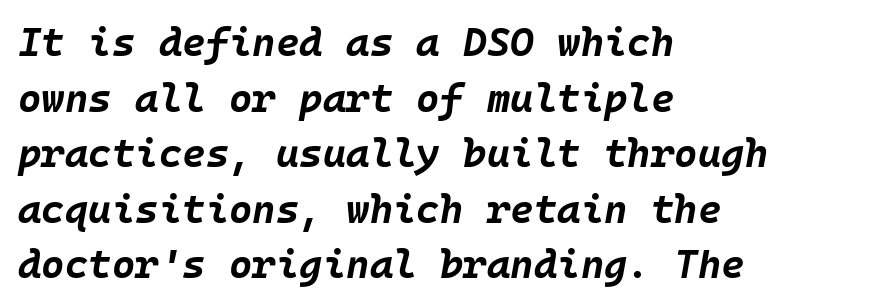
Each new line begins a customary step beneath the previous one. The space beneath each line is pristine and unruled. Compared with typical body copy, the letter spacing here is the same. Does the copy run flush right? No — it runs flush left. It's the slanting kind of type. The face used here has the dense, thick strokes of a bold.
